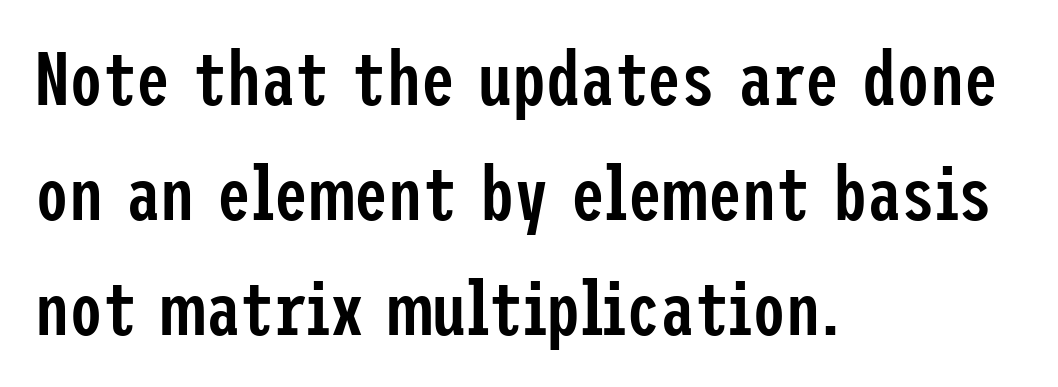
The lines in this sample share a left origin and differ only in where they stop. Every character sits straight up, as roman type does. Descenders are the only things crossing below the line. Between one letter and the next there's only the usual sliver of space. Semibold letterforms, between regular and bold. Nothing sits at the stroke ends, so this counts as sans-serif.
